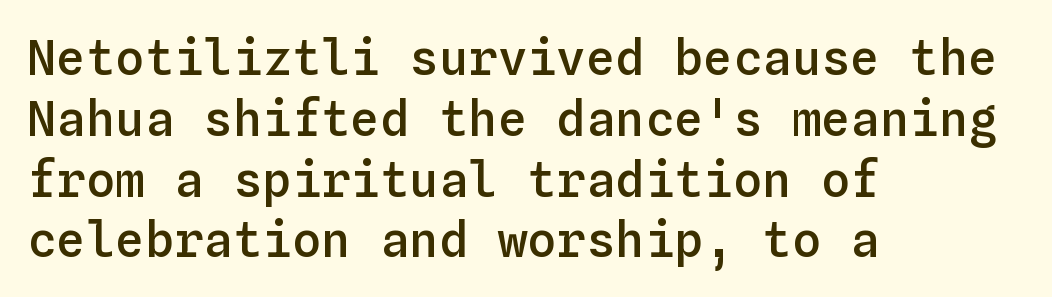
Q: Is the text bold? A: Semi-bold.
Q: Is the text italic (slanted)? A: No, it is upright.
Q: Is the text underlined? A: No.
Q: How is the paragraph aligned? A: Left-aligned.
Q: Is the spacing between letters normal or unusually wide? A: Normal.
Q: Width (condensed, normal, or wide)? A: Normal.
Q: Stroke contrast? A: Low.
Q: x-height? A: Medium.
Q: Monospaced? A: Yes.
